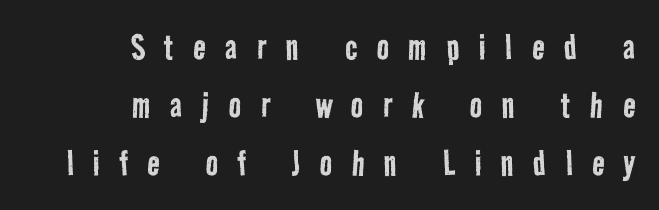
Typographically, this falls in the sans-serif category. No letter is thick-stroked: the sample isn't bold. The block of text has a typical density, with ordinary space between rows. Letters rest on an invisible, unmarked baseline.
